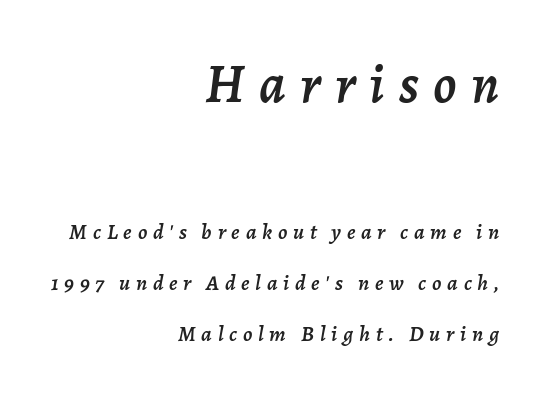
Q: Is the text italic (slanted)? A: Yes, it leans right by about 7 degrees.
Q: Is the text underlined? A: No.
Q: How is the paragraph aligned? A: Right-aligned.
Q: Is the spacing between letters normal or unusually wide? A: Unusually wide.
Q: Is the spacing between lines tight, normal or loose? A: Loose.
Q: Which block of text is set in a larger size, the first (top) or the second (bottom)? A: The first (top) one.
Q: Width (condensed, normal, or wide)? A: Normal.
Q: Stroke contrast? A: Low.
Q: x-height? A: Medium.
Q: Monospaced? A: No.
